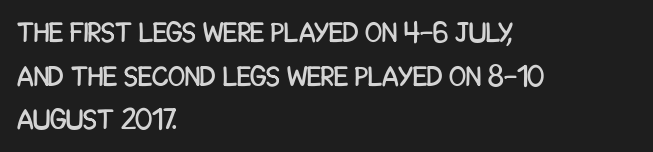
{"serif": "no", "italic": "no", "width": "condensed", "stroke_contrast": "low", "x_height": "large", "monospaced": "no", "underline": "no", "align": "left", "line_spacing": "normal", "line_spacing_ratio": 1.56, "letter_spacing": "normal", "letter_spacing_em": 0.0, "glyph_px": 28}
